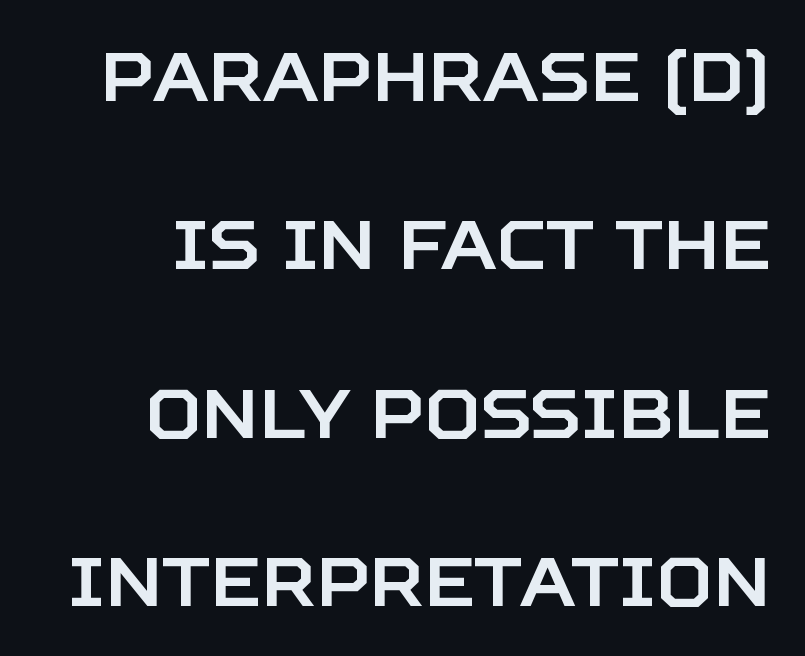
The image shows 69 px sans-serif type, upright; set loose line spacing (2.44x), normal letter spacing, not underlined; low stroke contrast and a large x-height.
